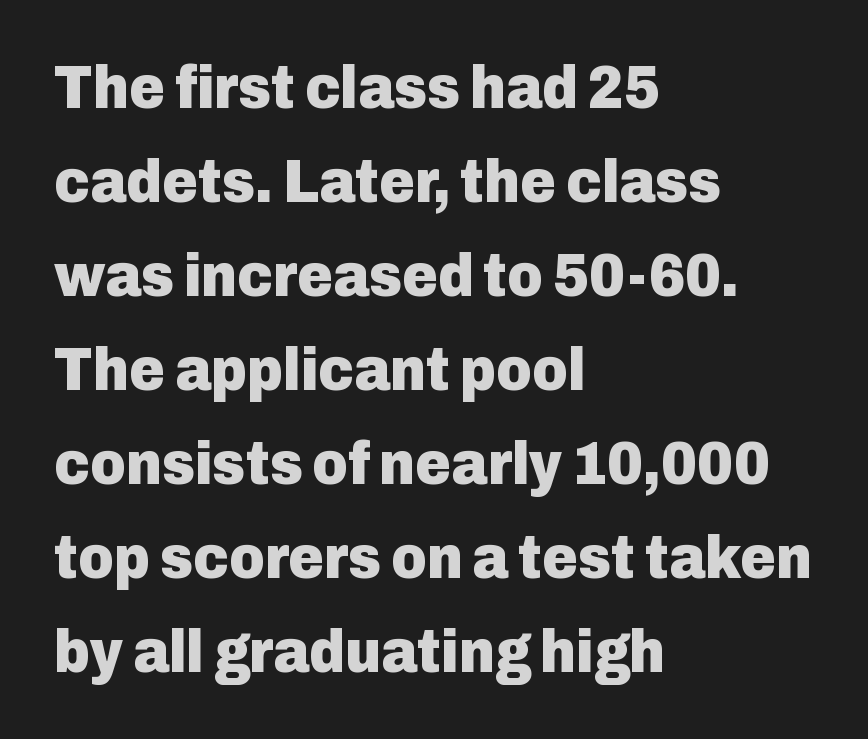
The image shows 61 px heavy sans-serif type, upright; set left-aligned, normal line spacing (1.54x), normal letter spacing, not underlined; low stroke contrast and a medium x-height.
